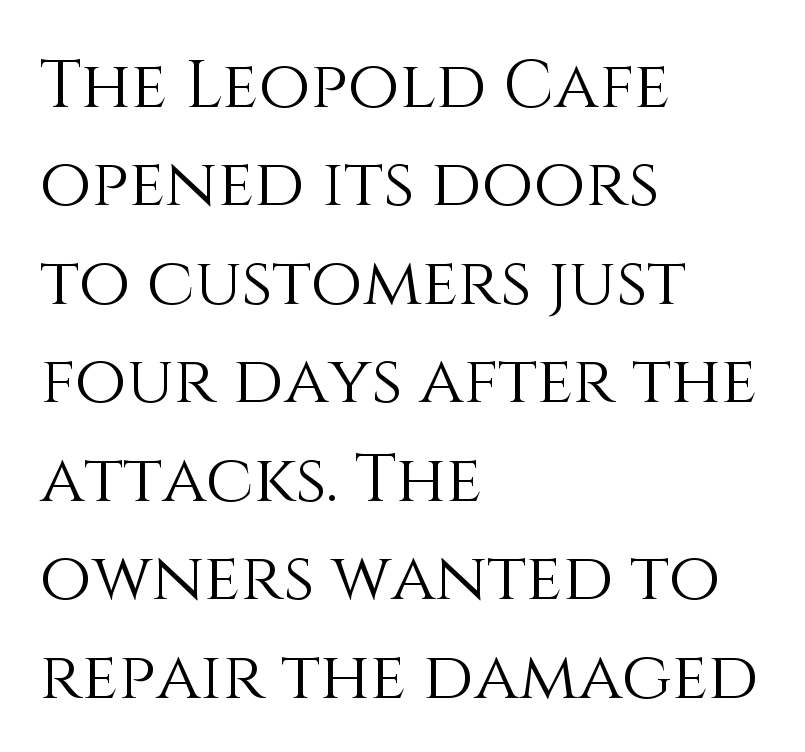
Q: Is the text bold? A: No.
Q: Is the text italic (slanted)? A: No, it is upright.
Q: Is the text underlined? A: No.
Q: How is the paragraph aligned? A: Left-aligned.
Q: Is the spacing between letters normal or unusually wide? A: Normal.
Q: Is the spacing between lines tight, normal or loose? A: Normal.
Q: Width (condensed, normal, or wide)? A: Normal.
Q: Stroke contrast? A: Medium.
Q: x-height? A: Large.
Q: Monospaced? A: No.
